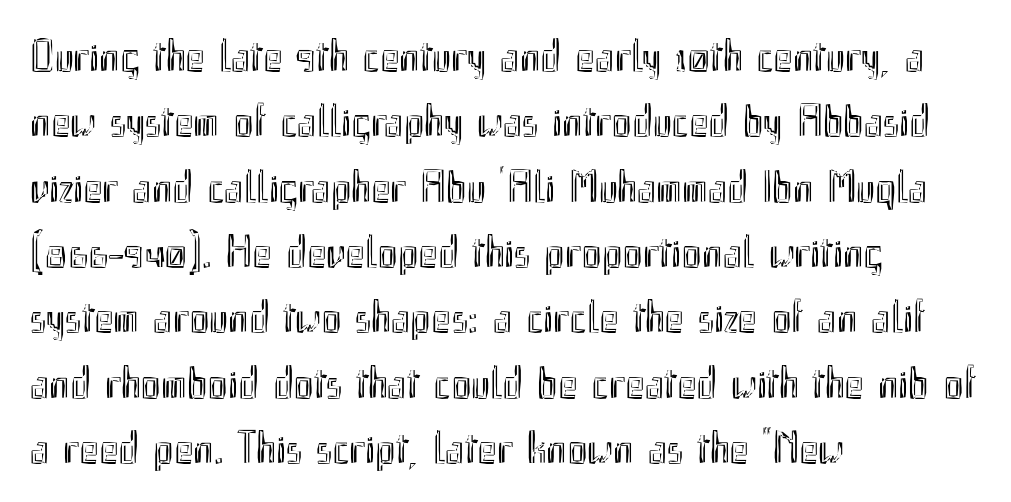
The horizontal fit of the characters is conventional and even. The letters stand upright; this is a roman face. The foot of each line stays bare and open. What's the leading like? Ordinary, nothing unusual.
